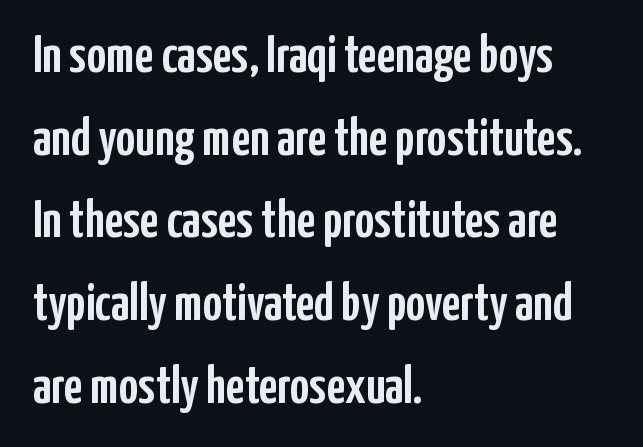
Q: Is the text italic (slanted)? A: No, it is upright.
Q: Is the typeface a serif or a sans-serif typeface? A: Sans-serif.
Q: Is the text underlined? A: No.
Q: How is the paragraph aligned? A: Left-aligned.
Q: Is the spacing between letters normal or unusually wide? A: Normal.
Q: Is the spacing between lines tight, normal or loose? A: Normal.
Q: Width (condensed, normal, or wide)? A: Condensed.
Q: Stroke contrast? A: Low.
Q: x-height? A: Medium.
Q: Monospaced? A: No.
